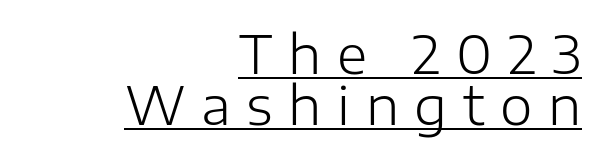
{"serif": "no", "italic": "no", "bold": "no", "weight": "light", "width": "normal", "stroke_contrast": "low", "x_height": "medium", "monospaced": "no", "underline": "yes", "align": "right", "line_spacing": "tight", "line_spacing_ratio": 0.99, "letter_spacing": "wide", "letter_spacing_em": 0.3, "glyph_px": 52}
